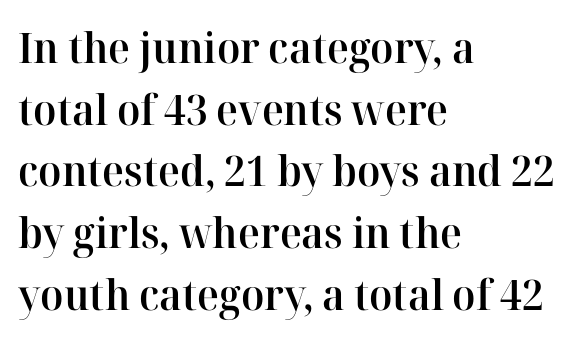
{"serif": "yes", "italic": "no", "bold": "semi", "weight": "semibold", "width": "normal", "stroke_contrast": "high", "x_height": "medium", "monospaced": "no", "underline": "no", "align": "left", "line_spacing": "normal", "line_spacing_ratio": 1.47, "letter_spacing": "normal", "letter_spacing_em": 0.0, "glyph_px": 42}
